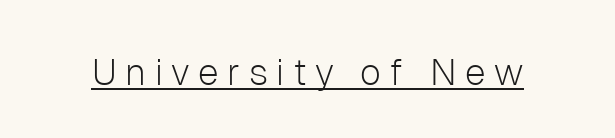
The image shows 37 px light sans-serif type, upright; set unusually wide letter spacing (+0.23 em), underlined; low stroke contrast and a medium x-height.
